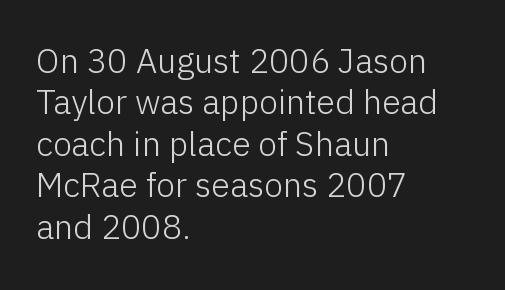
The image shows 34 px light sans-serif type, upright; set left-aligned, line spacing 1.22x, normal letter spacing, not underlined; low stroke contrast and a medium x-height.
